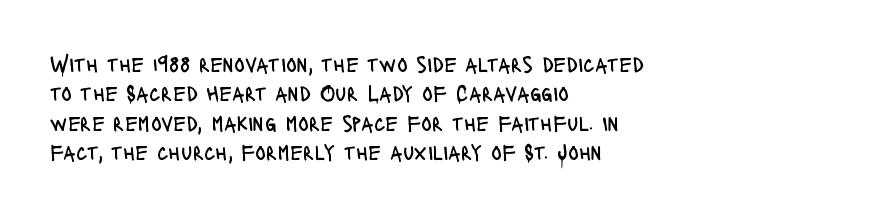
Bare-footed words on every line. Every stem runs plumb, perpendicular to the baseline. The typesetting does not lean heavy: it is not bold. Tracking value appears to be zero — textbook default spacing. The vertical gap from one line to the next is medium.
